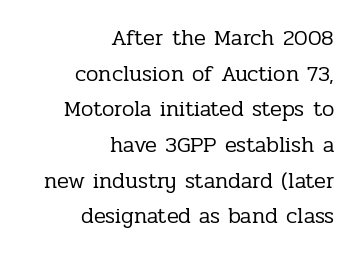
The image shows 22 px text type, upright; set right-aligned, normal line spacing (1.62x), normal letter spacing, not underlined.
